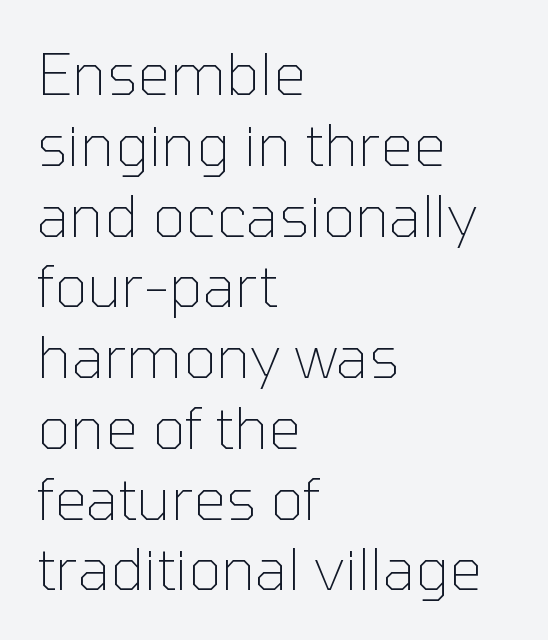
The image shows 58 px thin sans-serif type, upright; set left-aligned, line spacing 1.22x, normal letter spacing, not underlined; low stroke contrast and a medium x-height.
